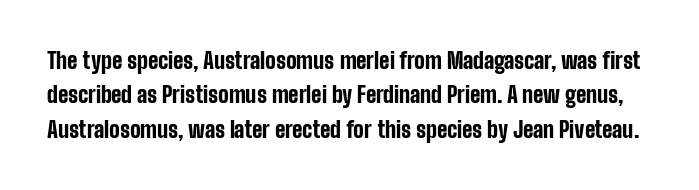
{"italic": "no", "bold": "yes", "underline": "no", "line_spacing": "normal", "line_spacing_ratio": 1.56, "letter_spacing": "normal", "letter_spacing_em": 0.0, "glyph_px": 22}
